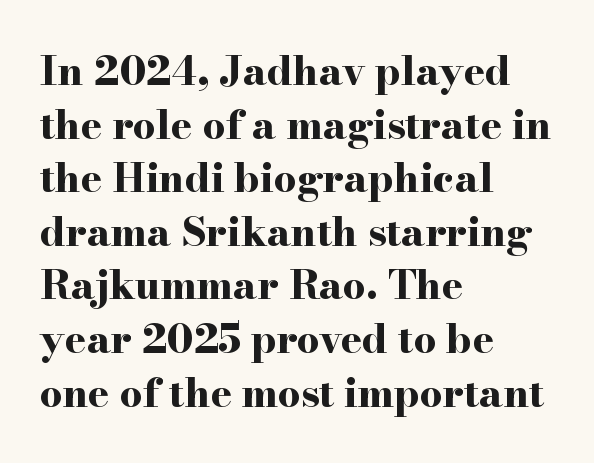
Just letters on the line, the space beneath them empty. This block has exactly the height ordinary leading produces. The letters sit at their default tracking, neither squeezed nor spread. Spacing verdict: proportional, widths tailored to each character.
